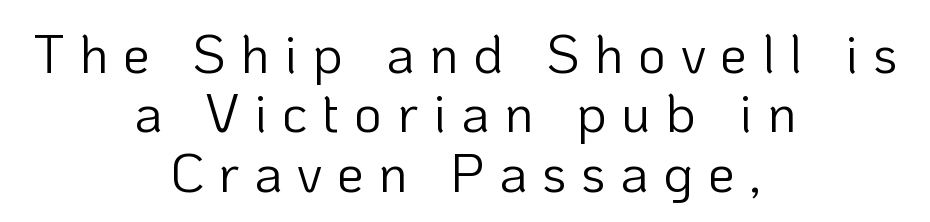
The image shows 54 px light sans-serif type, upright; set centered, tight line spacing (1.1x), unusually wide letter spacing (+0.27 em), not underlined; low stroke contrast and a medium x-height.
